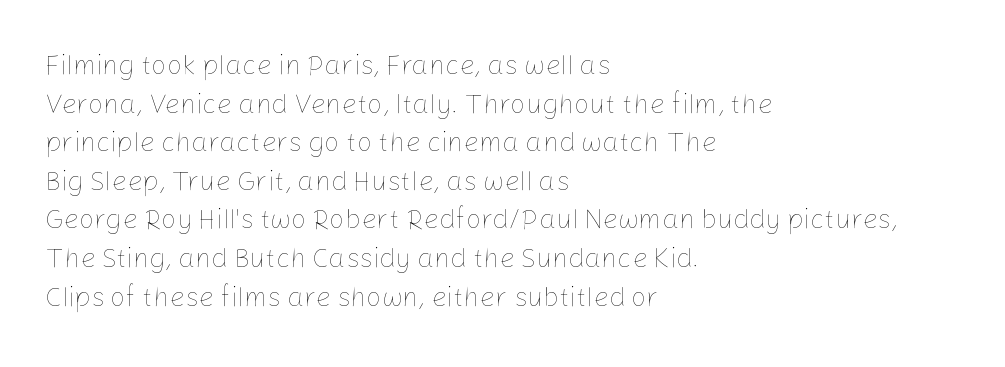
{"italic": "no", "bold": "no", "underline": "no", "align": "left", "line_spacing": "normal", "line_spacing_ratio": 1.43, "letter_spacing": "normal", "letter_spacing_em": 0.0, "glyph_px": 27}
